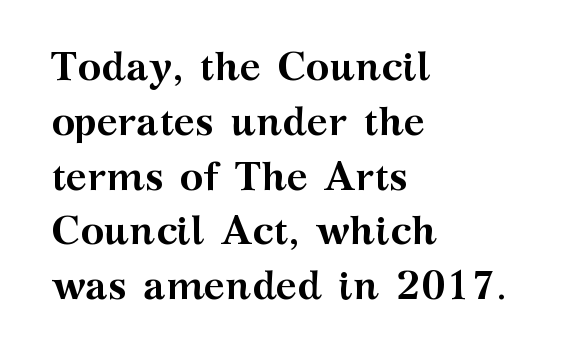
Q: Is the text bold? A: Yes.
Q: Is the text italic (slanted)? A: No, it is upright.
Q: Is the typeface a serif or a sans-serif typeface? A: Serif.
Q: Is the text underlined? A: No.
Q: How is the paragraph aligned? A: Left-aligned.
Q: Is the spacing between letters normal or unusually wide? A: Normal.
Q: Is the spacing between lines tight, normal or loose? A: Normal.
Q: Width (condensed, normal, or wide)? A: Wide.
Q: Stroke contrast? A: Medium.
Q: x-height? A: Medium.
Q: Monospaced? A: No.
